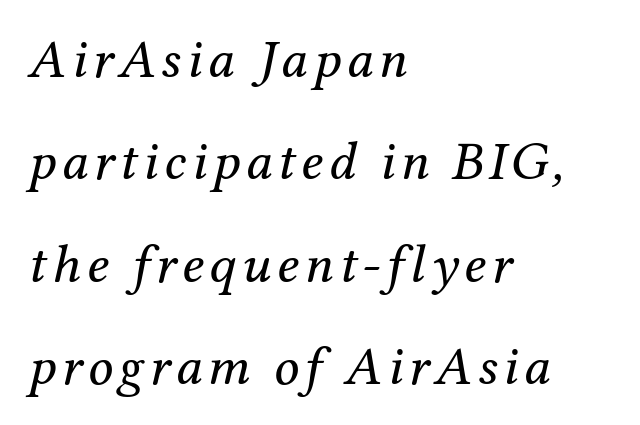
{"serif": "yes", "italic": "yes", "lean": "right", "slant_degrees": 12, "bold": "no", "weight": "regular", "width": "normal", "stroke_contrast": "medium", "x_height": "medium", "monospaced": "no", "underline": "no", "align": "left", "line_spacing_ratio": 1.86, "glyph_px": 55}
